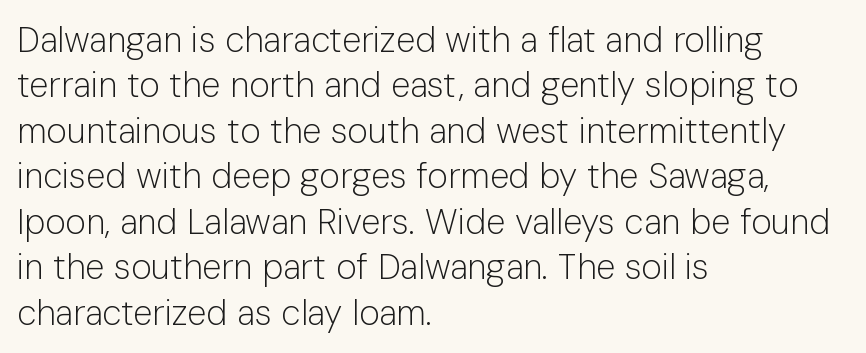
Q: Is the text bold? A: No.
Q: Is the text italic (slanted)? A: No, it is upright.
Q: Is the typeface a serif or a sans-serif typeface? A: Sans-serif.
Q: Is the text underlined? A: No.
Q: How is the paragraph aligned? A: Left-aligned.
Q: Is the spacing between letters normal or unusually wide? A: Normal.
Q: Is the spacing between lines tight, normal or loose? A: Normal.
Q: Width (condensed, normal, or wide)? A: Normal.
Q: Stroke contrast? A: Low.
Q: x-height? A: Medium.
Q: Monospaced? A: No.
